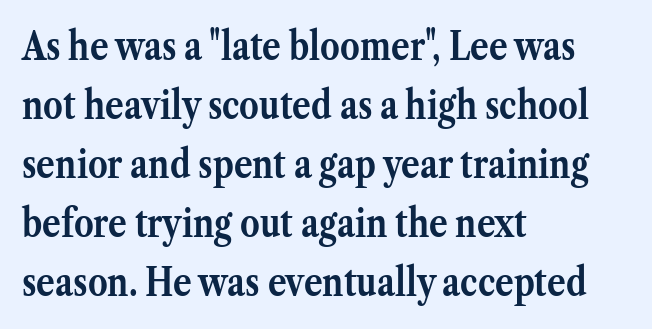
{"serif": "yes", "italic": "no", "bold": "yes", "weight": "semibold", "width": "normal", "stroke_contrast": "medium", "x_height": "medium", "monospaced": "no", "underline": "no", "align": "left", "line_spacing": "normal", "line_spacing_ratio": 1.51, "letter_spacing": "normal", "letter_spacing_em": 0.0, "glyph_px": 39}
